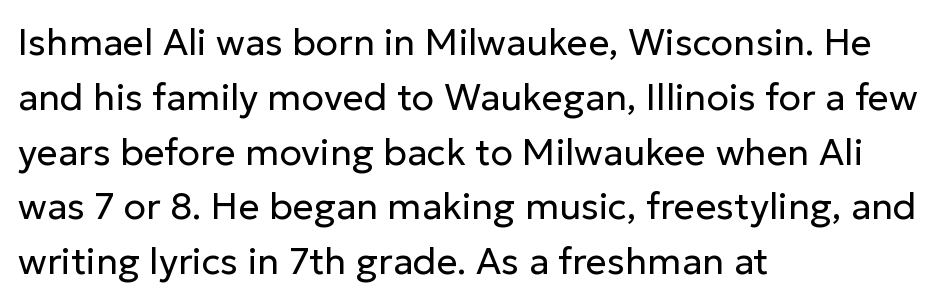
The image shows 37 px regular-weight sans-serif type, upright; set left-aligned, normal line spacing (1.48x), normal letter spacing, not underlined; low stroke contrast and a medium x-height.
